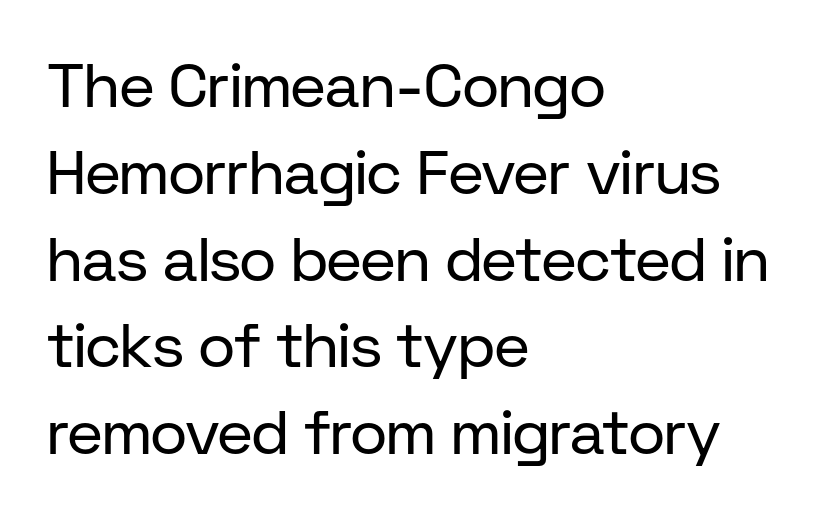
The image shows 62 px regular-weight sans-serif type, upright; set left-aligned, normal line spacing (1.4x), normal letter spacing, not underlined; low stroke contrast and a medium x-height.
